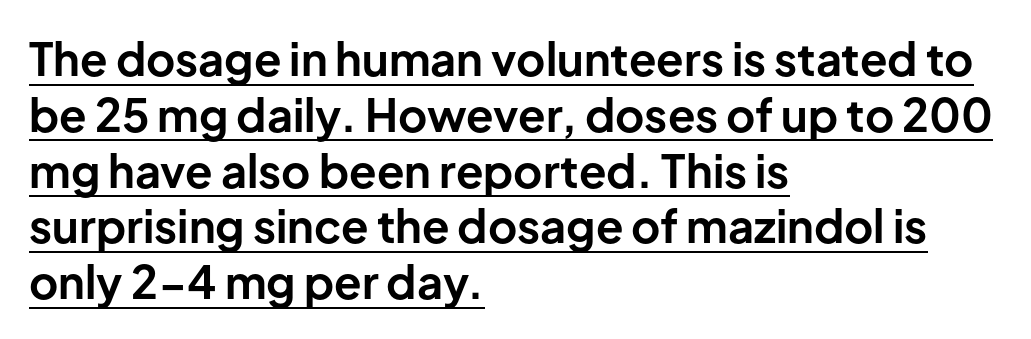
Characters follow at the spacing the type designer built in. A rule runs beneath these lines of type. The letters advance in unequal steps, a hallmark of proportional type. Nope, not italic — everything's standing straight. Pretty heavy lettering here — definitely bold. The typesetter chose a ragged-right arrangement here.
